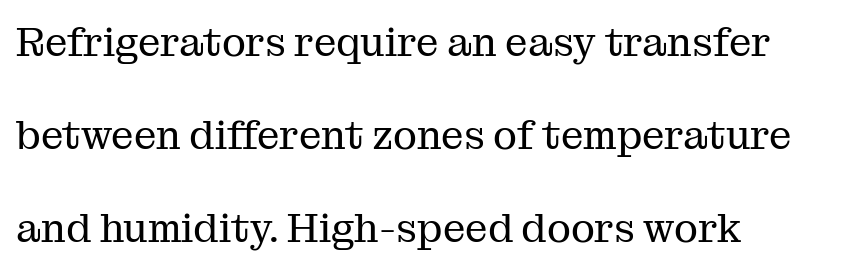
Q: Is the text bold? A: No.
Q: Is the text italic (slanted)? A: No, it is upright.
Q: Is the typeface a serif or a sans-serif typeface? A: Serif.
Q: Is the text underlined? A: No.
Q: How is the paragraph aligned? A: Left-aligned.
Q: Is the spacing between letters normal or unusually wide? A: Normal.
Q: Is the spacing between lines tight, normal or loose? A: Loose.
Q: Width (condensed, normal, or wide)? A: Normal.
Q: Stroke contrast? A: Medium.
Q: x-height? A: Medium.
Q: Monospaced? A: No.
